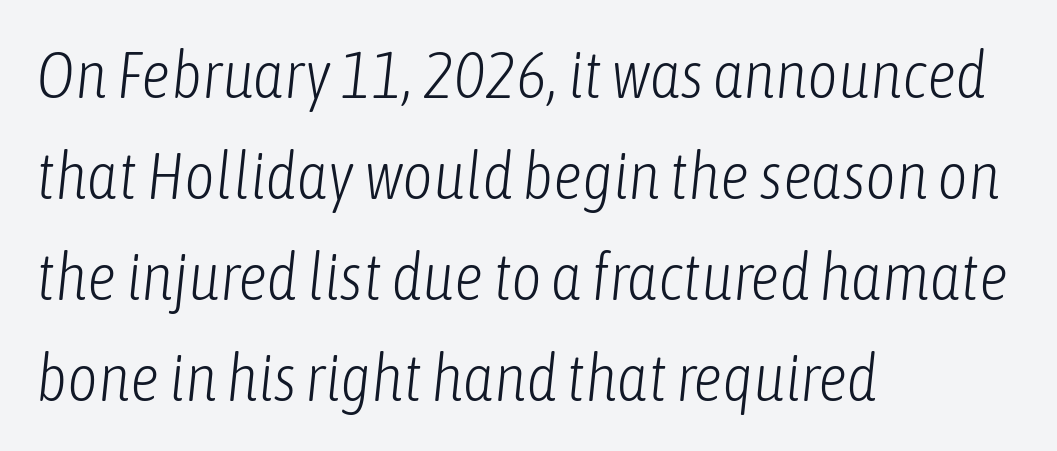
The image shows 66 px light, condensed type, italic (leaning right); set left-aligned, normal line spacing (1.53x), normal letter spacing, not underlined; low stroke contrast and a medium x-height.
